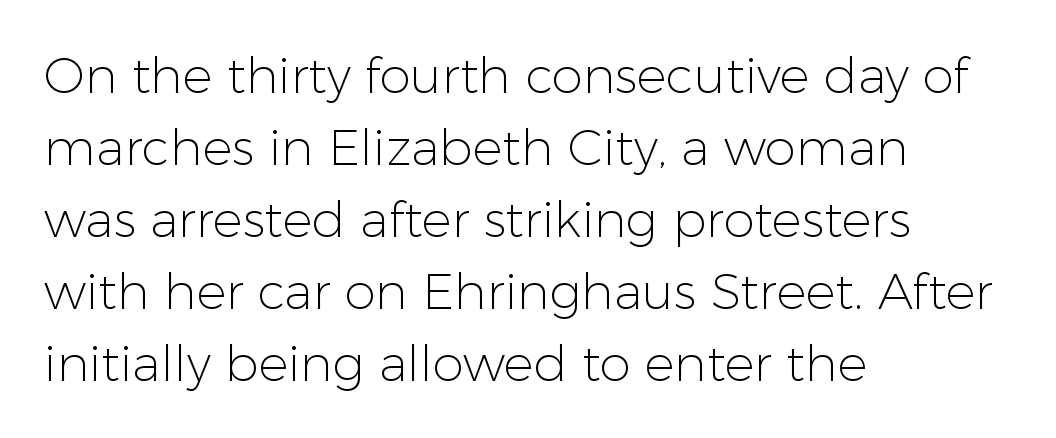
Q: Is the text bold? A: No.
Q: Is the text italic (slanted)? A: No, it is upright.
Q: Is the typeface a serif or a sans-serif typeface? A: Sans-serif.
Q: Is the text underlined? A: No.
Q: How is the paragraph aligned? A: Left-aligned.
Q: Is the spacing between letters normal or unusually wide? A: Normal.
Q: Is the spacing between lines tight, normal or loose? A: Normal.
Q: Width (condensed, normal, or wide)? A: Normal.
Q: Stroke contrast? A: Low.
Q: x-height? A: Medium.
Q: Monospaced? A: No.
